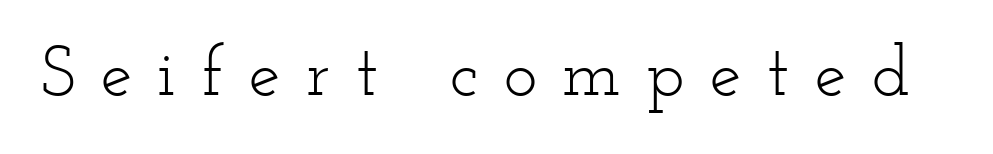
The typeface has the unassuming heft of standard copy or less. Posture: straight, roman, zero tilt. Caption: expanded tracking, letters set apart. Looks like regular typesetting: each glyph gets only the width it needs.
